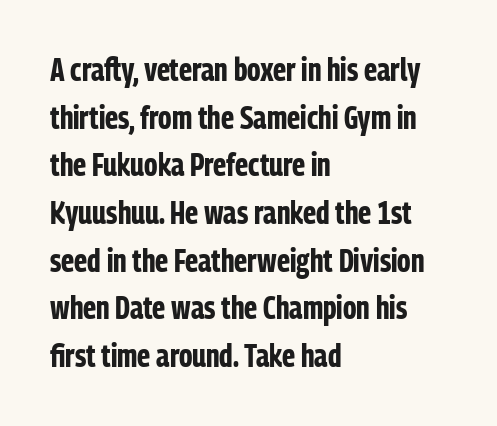
{"serif": "no", "italic": "no", "bold": "yes", "weight": "bold", "width": "condensed", "stroke_contrast": "low", "x_height": "medium", "monospaced": "no", "underline": "no", "align": "left", "line_spacing": "normal", "line_spacing_ratio": 1.49, "letter_spacing": "normal", "letter_spacing_em": 0.0, "glyph_px": 32}
